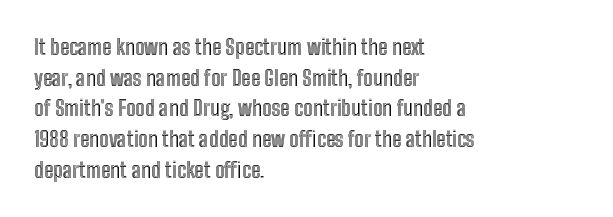
The image shows 21 px text type, upright; set left-aligned, normal line spacing (1.46x), normal letter spacing, not underlined.
